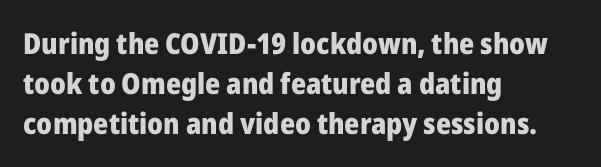
Note the varied advance widths — an 'i' is clearly narrower than an 'm'. Look at the stroke-to-counter ratio: heavy, a bold. Vertical spacing — default. Line beginnings align vertically; line endings do not. Rendered with straight, roman letterforms.
